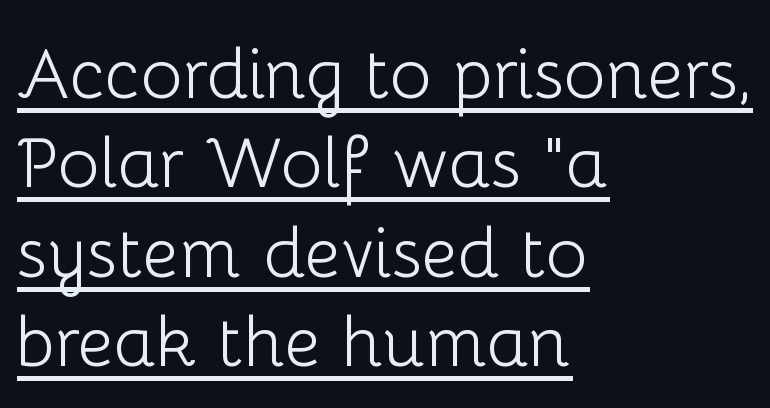
The image shows 71 px light sans-serif type, upright; set left-aligned, normal line spacing (1.26x), normal letter spacing, underlined; low stroke contrast and a medium x-height.
